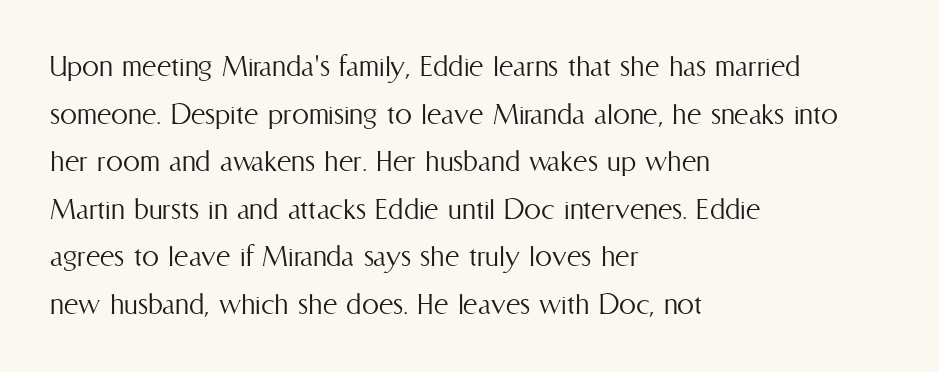
Q: Is the text bold? A: No.
Q: Is the text italic (slanted)? A: No, it is upright.
Q: Is the text underlined? A: No.
Q: How is the paragraph aligned? A: Left-aligned.
Q: Is the spacing between letters normal or unusually wide? A: Normal.
Q: Is the spacing between lines tight, normal or loose? A: Normal.
Q: Width (condensed, normal, or wide)? A: Condensed.
Q: Stroke contrast? A: Medium.
Q: x-height? A: Medium.
Q: Monospaced? A: No.
